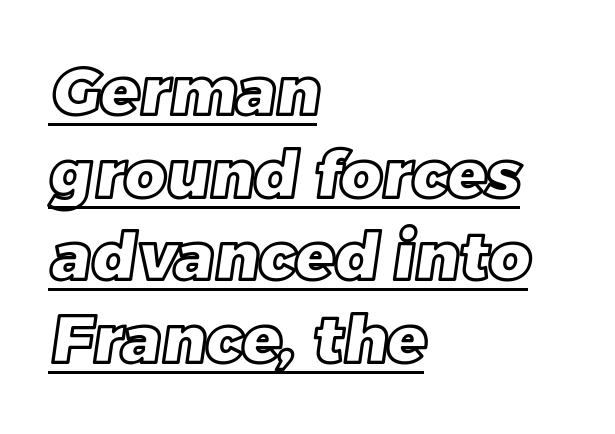
If you measured baseline to baseline, you'd find a middling distance. Compared with undecorated copy, this sample adds a rule below the words. The letters advance in unequal steps, a hallmark of proportional type. Caption: multi-line text, flush left, ragged right.
